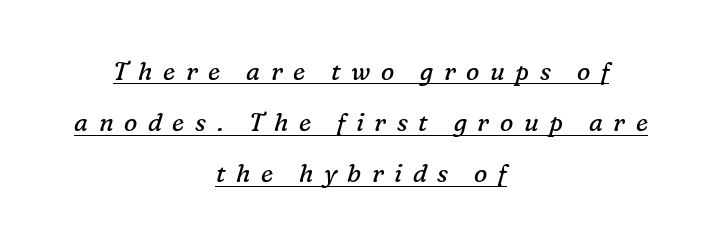
{"italic": "yes", "lean": "right", "slant_degrees": 16, "bold": "no", "underline": "yes", "align": "center", "line_spacing": "loose", "line_spacing_ratio": 2.05, "letter_spacing": "wide", "letter_spacing_em": 0.42, "glyph_px": 25}
